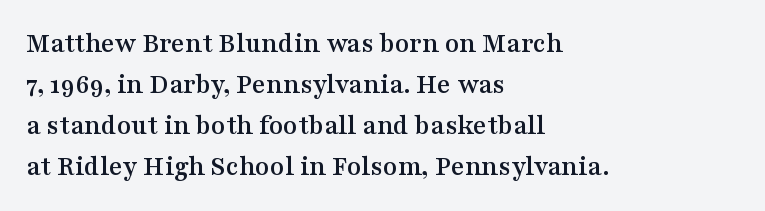
The image shows 29 px wide serif type, upright; set left-aligned, normal line spacing (1.41x), normal letter spacing, not underlined; medium stroke contrast and a medium x-height.
